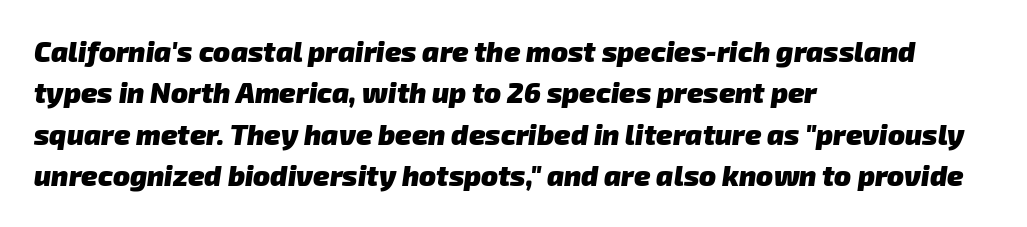
The image shows 28 px heavy sans-serif type; set left-aligned, normal line spacing (1.48x), normal letter spacing, not underlined; low stroke contrast and a medium x-height.
